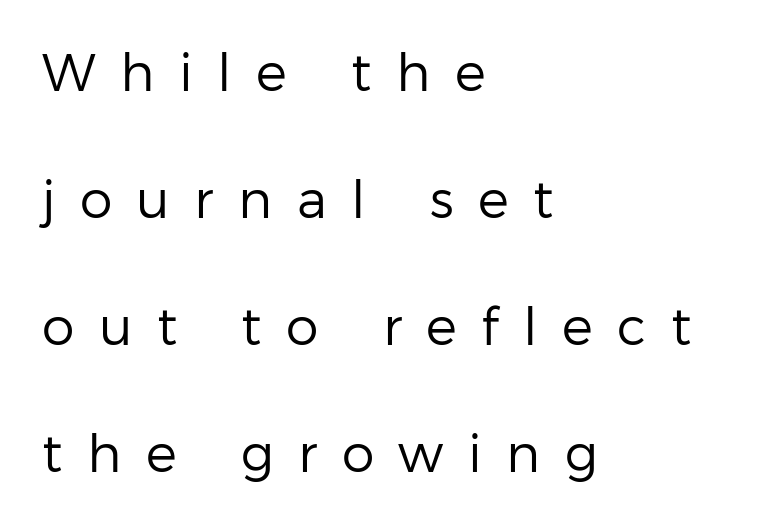
The image shows 52 px regular-weight sans-serif type, upright; set left-aligned, loose line spacing (2.44x), unusually wide letter spacing (+0.47 em), not underlined; low stroke contrast and a medium x-height.
